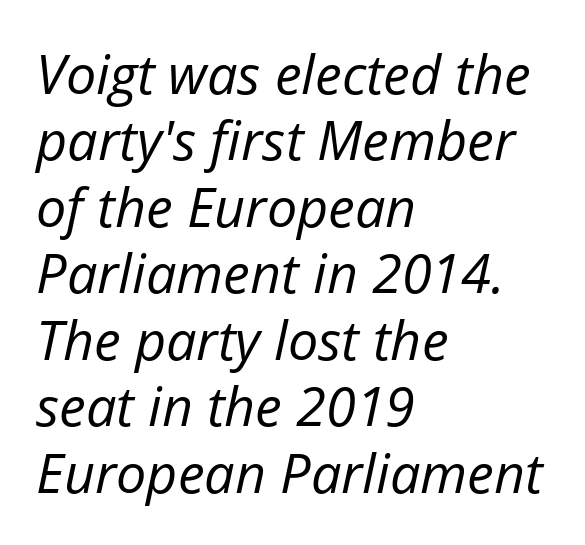
Q: Is the text bold? A: No.
Q: Is the text italic (slanted)? A: Yes, it leans right by about 12 degrees.
Q: Is the text underlined? A: No.
Q: How is the paragraph aligned? A: Left-aligned.
Q: Is the spacing between letters normal or unusually wide? A: Normal.
Q: Width (condensed, normal, or wide)? A: Normal.
Q: Stroke contrast? A: Low.
Q: x-height? A: Medium.
Q: Monospaced? A: No.
